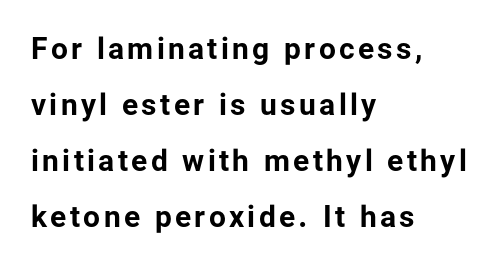
The glyphs have the mass of a bold cut. This is the regular roman posture of the typeface. Proportional: the letters do not fall into vertical columns. The lines are quadded left. Serif or sans? Sans — the stroke terminals are bare.
